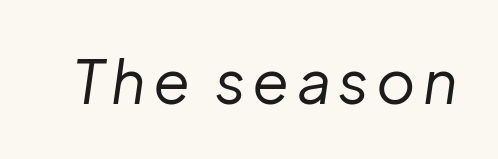
Is the stroke heavy? The answer is a plain regular-or-lighter. This sample uses an oblique cut, with every glyph tilted off the vertical. Honestly, there is no underline to notice here at all. This sample has the flowing, uneven cadence of proportional lettering.
